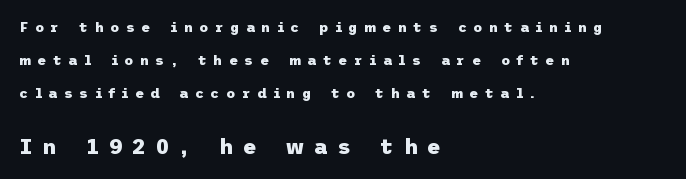
{"italic": "no", "bold": "yes", "underline": "no", "align": "left", "line_spacing": "loose", "line_spacing_ratio": 2.35, "letter_spacing": "wide", "letter_spacing_em": 0.46, "larger_block": "second", "size_ratio": 1.5, "glyph_px": 21}
